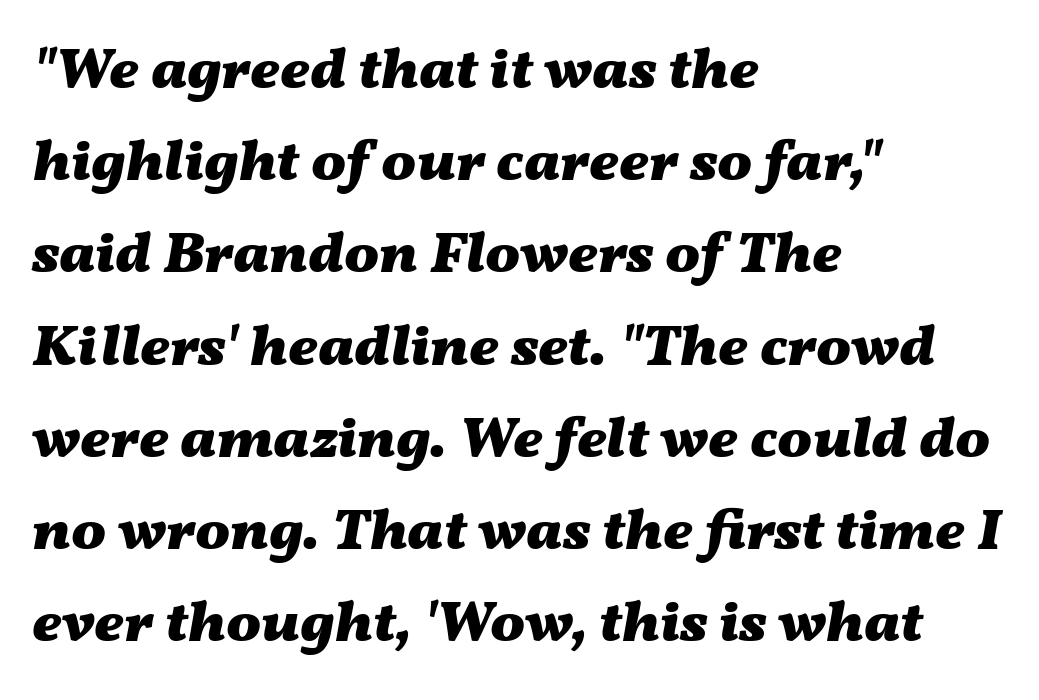
Q: Is the text bold? A: Yes.
Q: Is the text italic (slanted)? A: Yes, it leans right by about 11 degrees.
Q: Is the text underlined? A: No.
Q: How is the paragraph aligned? A: Left-aligned.
Q: Is the spacing between letters normal or unusually wide? A: Normal.
Q: Is the spacing between lines tight, normal or loose? A: Normal.
Q: Width (condensed, normal, or wide)? A: Wide.
Q: Stroke contrast? A: Medium.
Q: x-height? A: Medium.
Q: Monospaced? A: No.
